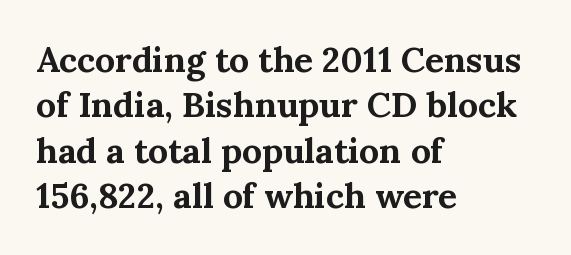
Q: Is the text bold? A: Yes.
Q: Is the text italic (slanted)? A: No, it is upright.
Q: Is the typeface a serif or a sans-serif typeface? A: Serif.
Q: Is the text underlined? A: No.
Q: How is the paragraph aligned? A: Left-aligned.
Q: Is the spacing between letters normal or unusually wide? A: Normal.
Q: Is the spacing between lines tight, normal or loose? A: Normal.
Q: Width (condensed, normal, or wide)? A: Normal.
Q: Stroke contrast? A: Medium.
Q: x-height? A: Medium.
Q: Monospaced? A: No.
